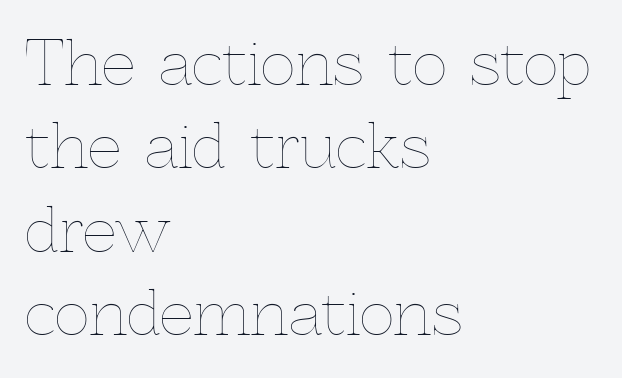
The image shows 60 px thin type, upright; set left-aligned, normal line spacing (1.39x), normal letter spacing, not underlined; a medium x-height.
